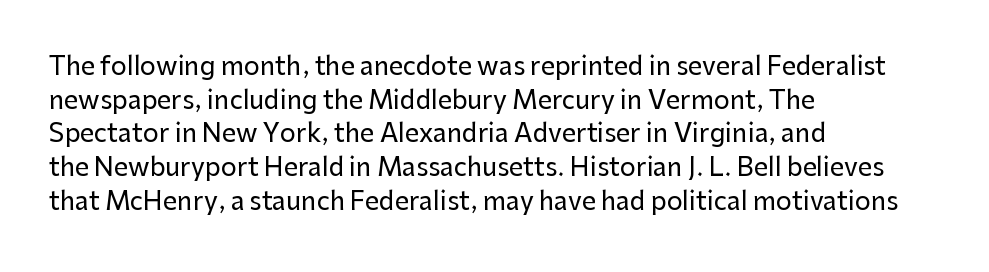
Caption: multi-line text, flush left, ragged right. The font's upright variant was chosen for this text. What stands out about the letter spacing? Nothing — it is the standard amount. Has an underline been added? It has not. This block has exactly the height ordinary leading produces.
